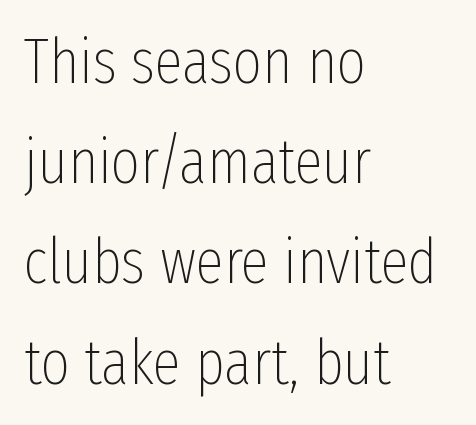
Q: Is the text bold? A: No.
Q: Is the text italic (slanted)? A: No, it is upright.
Q: Is the typeface a serif or a sans-serif typeface? A: Sans-serif.
Q: Is the text underlined? A: No.
Q: How is the paragraph aligned? A: Left-aligned.
Q: Is the spacing between letters normal or unusually wide? A: Normal.
Q: Is the spacing between lines tight, normal or loose? A: Normal.
Q: Width (condensed, normal, or wide)? A: Condensed.
Q: Stroke contrast? A: Low.
Q: x-height? A: Medium.
Q: Monospaced? A: No.
